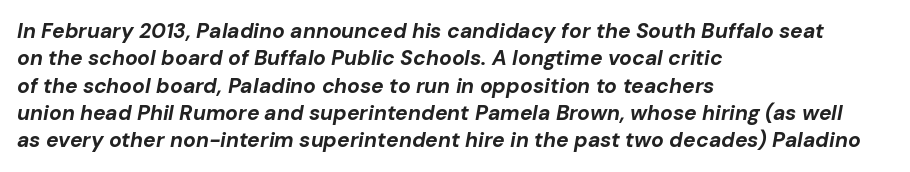
{"italic": "yes", "lean": "right", "slant_degrees": 10, "bold": "yes", "underline": "no", "align": "left", "line_spacing": "normal", "line_spacing_ratio": 1.3, "letter_spacing": "normal", "letter_spacing_em": 0.0, "glyph_px": 21}
